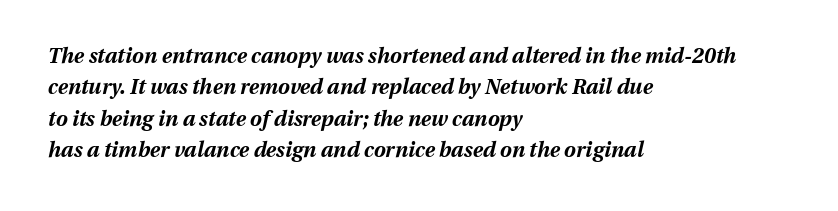
Q: Is the text bold? A: Yes.
Q: Is the text italic (slanted)? A: Yes, it leans right by about 13 degrees.
Q: Is the text underlined? A: No.
Q: How is the paragraph aligned? A: Left-aligned.
Q: Is the spacing between letters normal or unusually wide? A: Normal.
Q: Is the spacing between lines tight, normal or loose? A: Normal.
